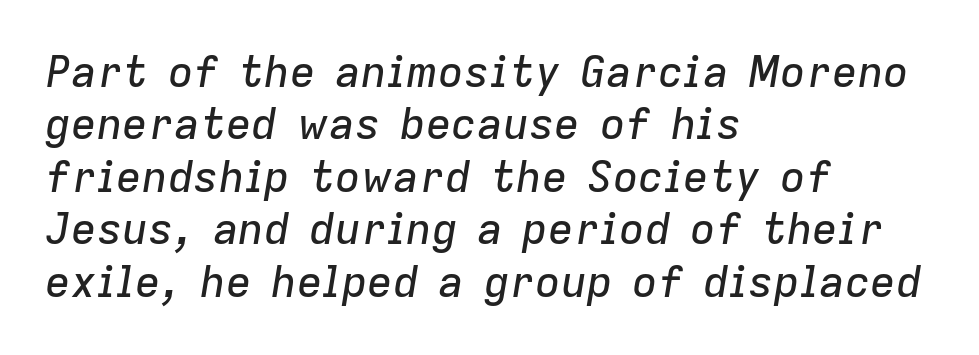
Q: Is the text italic (slanted)? A: Yes, it leans right by about 9 degrees.
Q: Is the text underlined? A: No.
Q: How is the paragraph aligned? A: Left-aligned.
Q: Is the spacing between letters normal or unusually wide? A: Normal.
Q: Width (condensed, normal, or wide)? A: Normal.
Q: Stroke contrast? A: Low.
Q: x-height? A: Medium.
Q: Monospaced? A: No.
